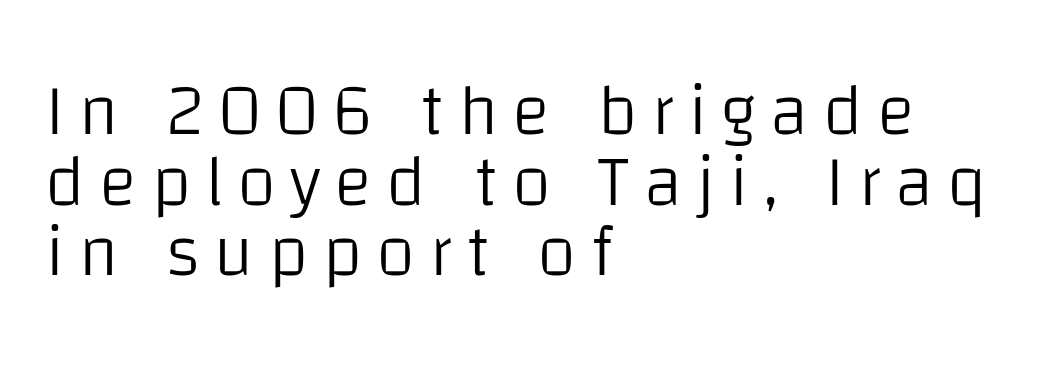
The image shows 72 px light sans-serif type, upright; set left-aligned, tight line spacing (0.98x), not underlined; low stroke contrast and a large x-height.
